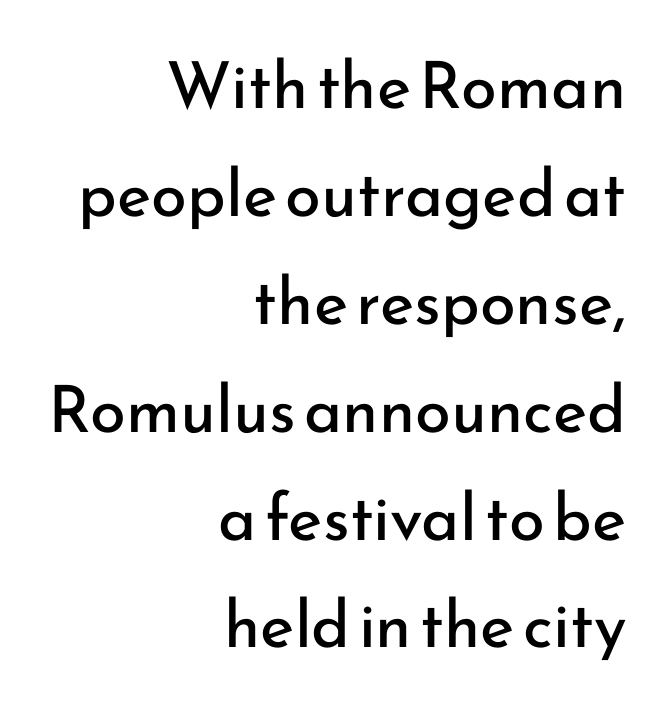
Q: Is the text bold? A: No.
Q: Is the text italic (slanted)? A: No, it is upright.
Q: Is the typeface a serif or a sans-serif typeface? A: Sans-serif.
Q: Is the text underlined? A: No.
Q: How is the paragraph aligned? A: Right-aligned.
Q: Is the spacing between letters normal or unusually wide? A: Normal.
Q: Is the spacing between lines tight, normal or loose? A: Normal.
Q: Width (condensed, normal, or wide)? A: Normal.
Q: Stroke contrast? A: Low.
Q: x-height? A: Small.
Q: Monospaced? A: No.
